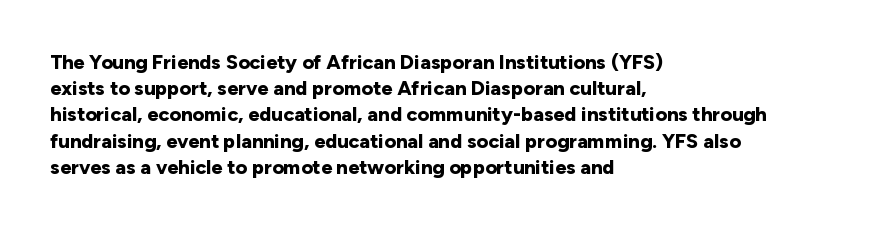
{"italic": "no", "bold": "yes", "underline": "no", "align": "left", "line_spacing": "normal", "line_spacing_ratio": 1.31, "letter_spacing": "normal", "letter_spacing_em": 0.0, "glyph_px": 20}
